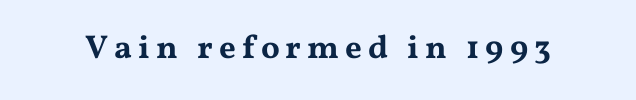
Q: Is the text italic (slanted)? A: No, it is upright.
Q: Is the typeface a serif or a sans-serif typeface? A: Serif.
Q: Is the text underlined? A: No.
Q: Width (condensed, normal, or wide)? A: Wide.
Q: Stroke contrast? A: Medium.
Q: x-height? A: Medium.
Q: Monospaced? A: No.
